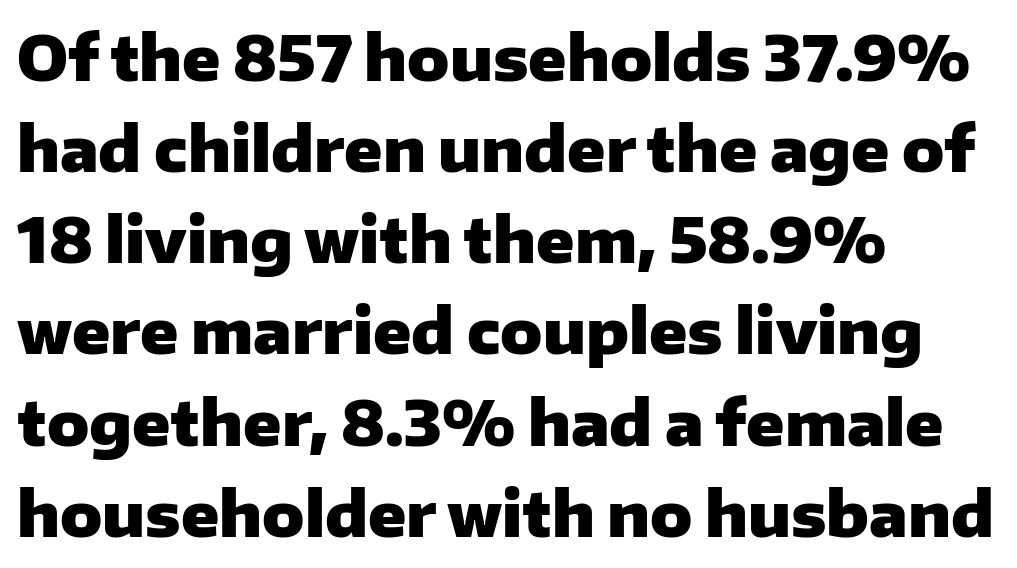
{"serif": "no", "italic": "no", "bold": "yes", "weight": "heavy", "width": "normal", "stroke_contrast": "low", "x_height": "medium", "monospaced": "no", "underline": "no", "align": "left", "line_spacing": "normal", "line_spacing_ratio": 1.47, "letter_spacing": "normal", "letter_spacing_em": 0.0, "glyph_px": 62}
